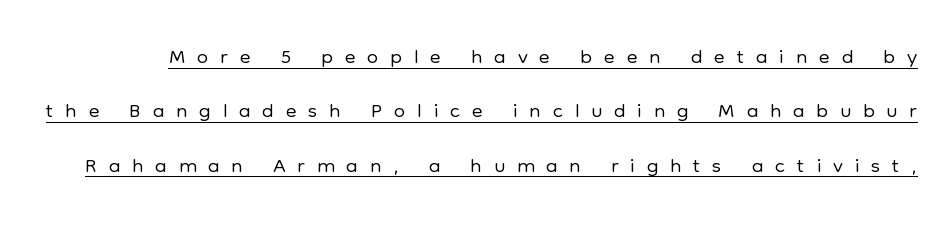
The image shows 32 px light sans-serif type, upright; set normal line spacing (1.7x), unusually wide letter spacing (+0.37 em), underlined; low stroke contrast and a medium x-height.
